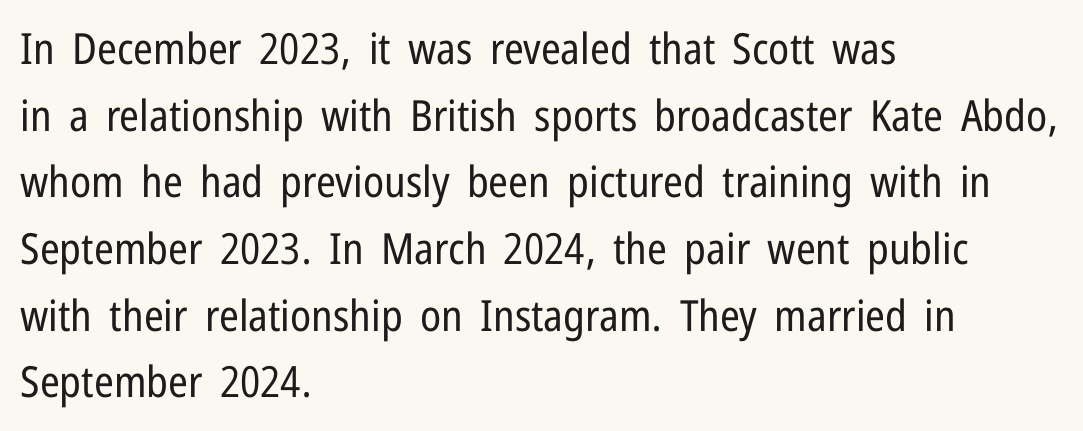
Q: Is the text bold? A: No.
Q: Is the text italic (slanted)? A: No, it is upright.
Q: Is the typeface a serif or a sans-serif typeface? A: Sans-serif.
Q: Is the text underlined? A: No.
Q: How is the paragraph aligned? A: Left-aligned.
Q: Is the spacing between letters normal or unusually wide? A: Normal.
Q: Is the spacing between lines tight, normal or loose? A: Normal.
Q: Width (condensed, normal, or wide)? A: Condensed.
Q: Stroke contrast? A: Low.
Q: x-height? A: Medium.
Q: Monospaced? A: No.
